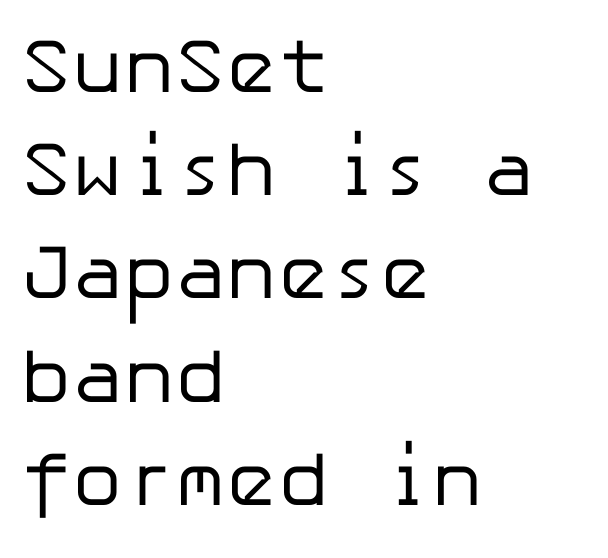
Q: Is the text bold? A: No.
Q: Is the text italic (slanted)? A: No, it is upright.
Q: Is the typeface a serif or a sans-serif typeface? A: Sans-serif.
Q: Is the text underlined? A: No.
Q: How is the paragraph aligned? A: Left-aligned.
Q: Is the spacing between letters normal or unusually wide? A: Normal.
Q: Is the spacing between lines tight, normal or loose? A: Normal.
Q: Width (condensed, normal, or wide)? A: Normal.
Q: Stroke contrast? A: Low.
Q: x-height? A: Medium.
